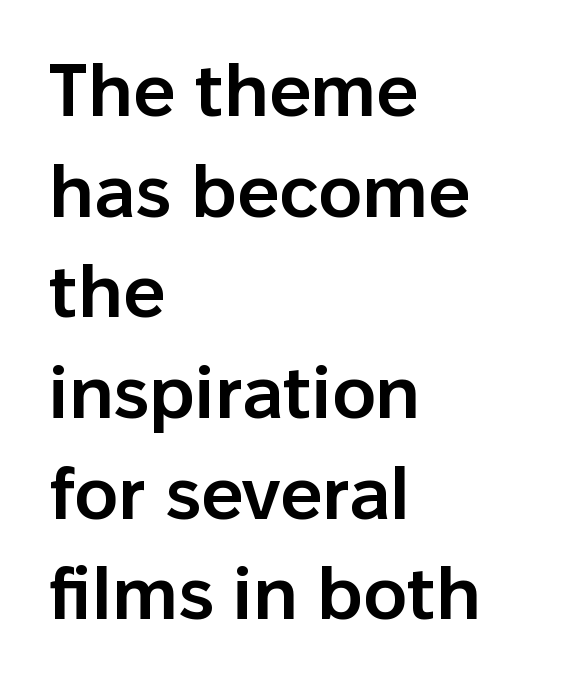
Q: Is the text bold? A: Semi-bold.
Q: Is the text italic (slanted)? A: No, it is upright.
Q: Is the typeface a serif or a sans-serif typeface? A: Sans-serif.
Q: Is the text underlined? A: No.
Q: How is the paragraph aligned? A: Left-aligned.
Q: Is the spacing between letters normal or unusually wide? A: Normal.
Q: Is the spacing between lines tight, normal or loose? A: Normal.
Q: Width (condensed, normal, or wide)? A: Normal.
Q: Stroke contrast? A: Low.
Q: x-height? A: Medium.
Q: Monospaced? A: No.
